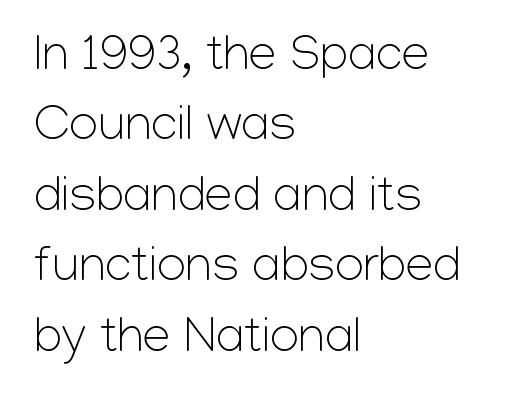
{"serif": "no", "italic": "no", "bold": "no", "weight": "light", "width": "normal", "stroke_contrast": "low", "x_height": "medium", "monospaced": "no", "underline": "no", "align": "left", "line_spacing": "normal", "line_spacing_ratio": 1.41, "letter_spacing": "normal", "letter_spacing_em": 0.0, "glyph_px": 50}
